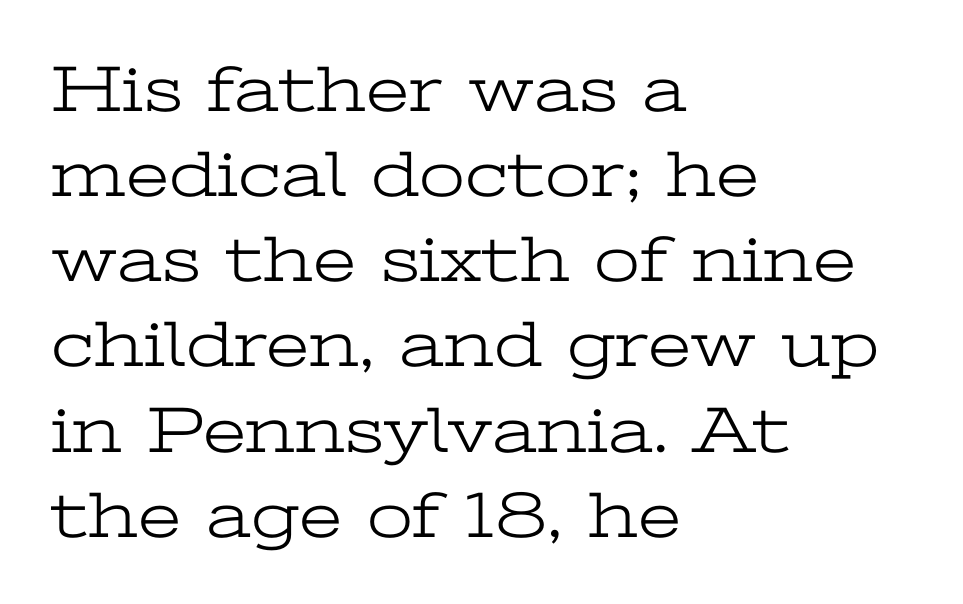
Has an underline been added? It has not. The typesetter chose a ragged-right arrangement here. Varying glyph widths throughout — classic text-font behaviour. Unbolded letterforms with no extra heft.
